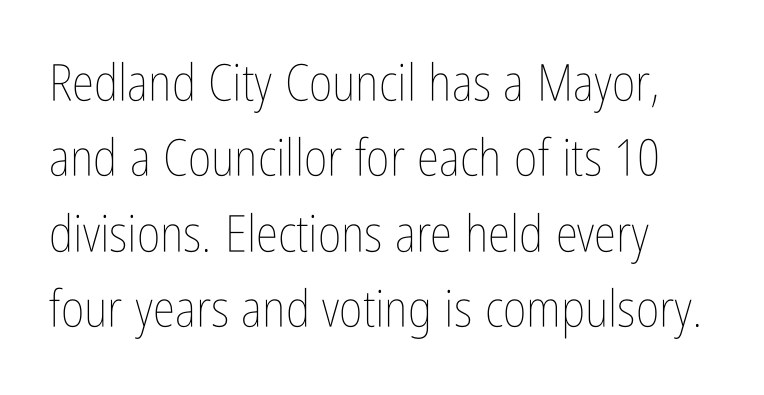
Q: Is the text bold? A: No.
Q: Is the text italic (slanted)? A: No, it is upright.
Q: Is the text underlined? A: No.
Q: Is the spacing between letters normal or unusually wide? A: Normal.
Q: Is the spacing between lines tight, normal or loose? A: Normal.
Q: Width (condensed, normal, or wide)? A: Condensed.
Q: Stroke contrast? A: Low.
Q: x-height? A: Medium.
Q: Monospaced? A: No.
